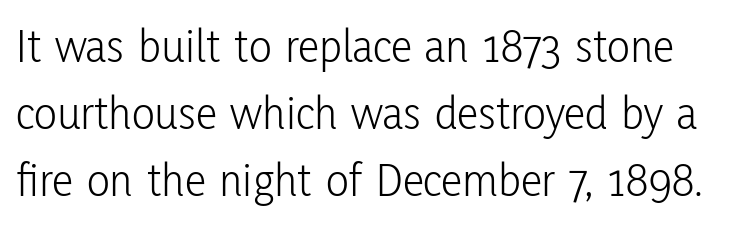
Q: Is the text bold? A: No.
Q: Is the text italic (slanted)? A: No, it is upright.
Q: Is the typeface a serif or a sans-serif typeface? A: Sans-serif.
Q: Is the text underlined? A: No.
Q: Is the spacing between letters normal or unusually wide? A: Normal.
Q: Is the spacing between lines tight, normal or loose? A: Normal.
Q: Width (condensed, normal, or wide)? A: Condensed.
Q: Stroke contrast? A: Low.
Q: x-height? A: Medium.
Q: Monospaced? A: No.
